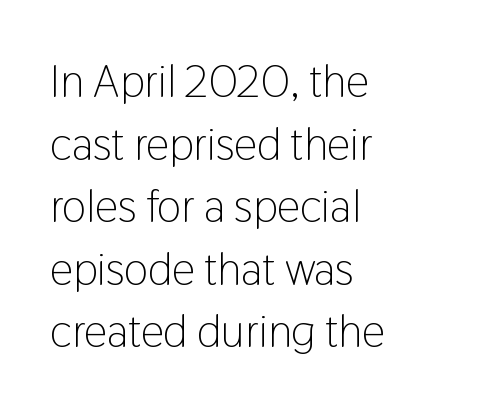
The image shows 46 px light, condensed sans-serif type, upright; set left-aligned, normal line spacing (1.36x), normal letter spacing, not underlined; low stroke contrast and a medium x-height.
